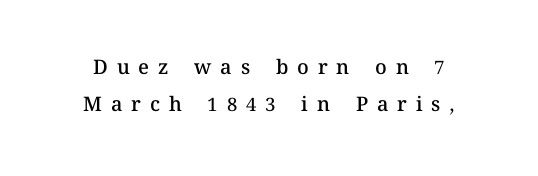
Weight check: semibold — heavier than regular, not quite bold. Letters rest on an invisible, unmarked baseline. Letter spacing: wide. The letters stand upright; this is a roman face.
